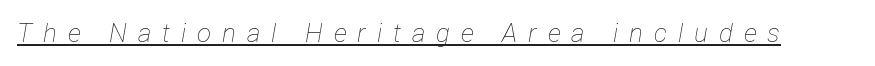
{"italic": "yes", "lean": "right", "slant_degrees": 12, "bold": "no", "underline": "yes", "letter_spacing": "wide", "letter_spacing_em": 0.42, "glyph_px": 26}
